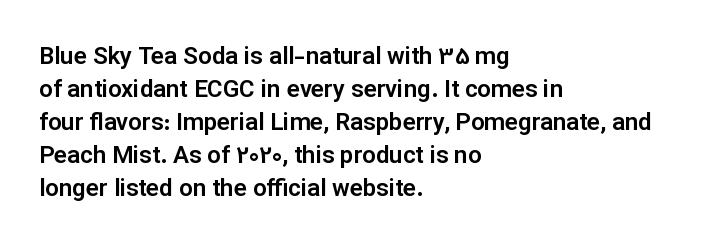
The type sits square on the baseline with zero lean. Students, observe: this is what conventionally led text looks like. Notice how the passage keeps a crisp vertical edge on the left only. Lines of text with bare space underneath.
